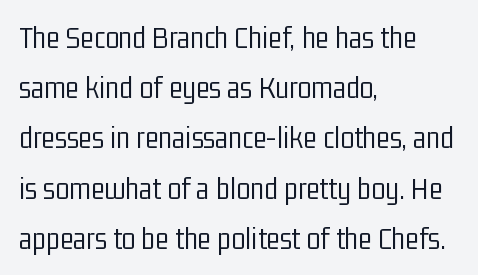
The image shows 32 px light, condensed sans-serif type, upright; set left-aligned, normal line spacing (1.57x), normal letter spacing, not underlined; low stroke contrast and a medium x-height.
